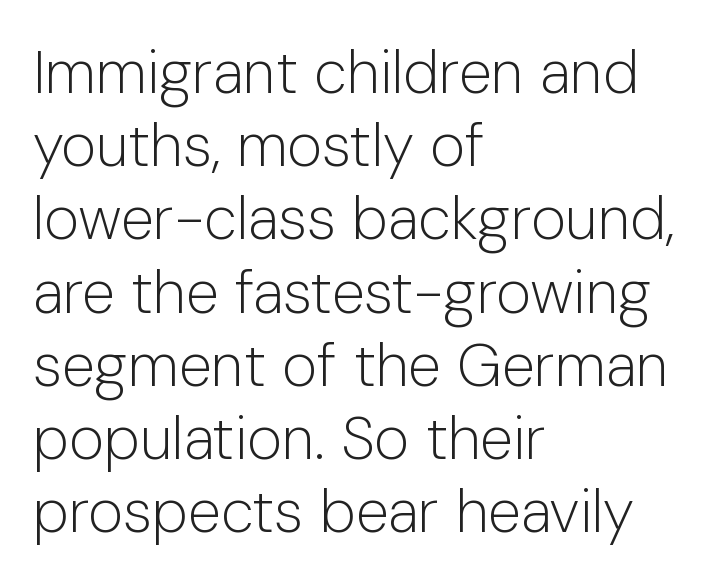
The image shows 60 px light sans-serif type, upright; set left-aligned, line spacing 1.22x, normal letter spacing, not underlined; low stroke contrast and a medium x-height.
